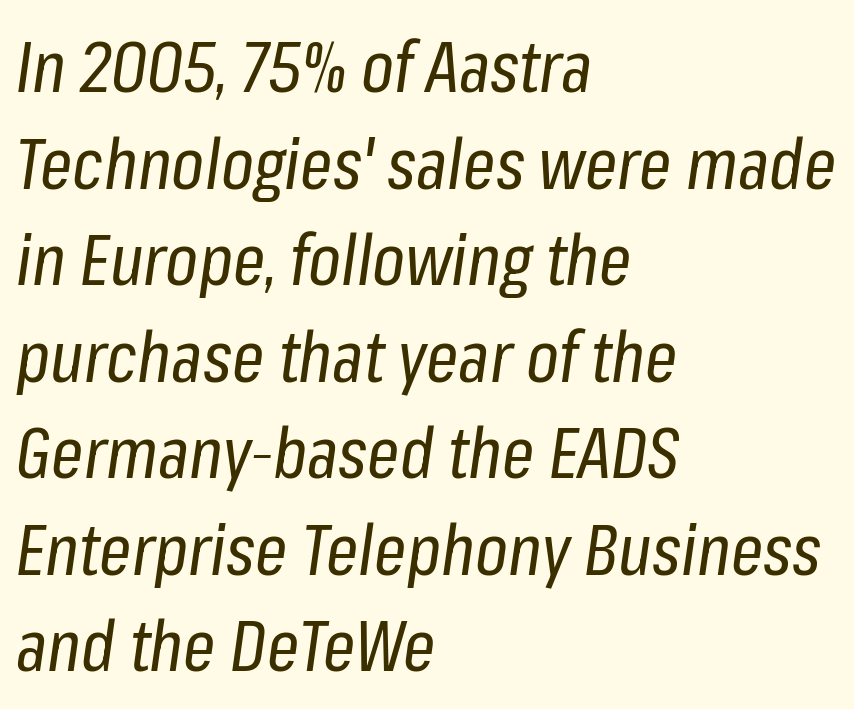
A typesetter would call this proportional, since set widths differ per character. Descender tails drop into unmarked territory. Nobody touched the tracking dial on this one. Rows of type keep a routine distance in the vertical direction.
